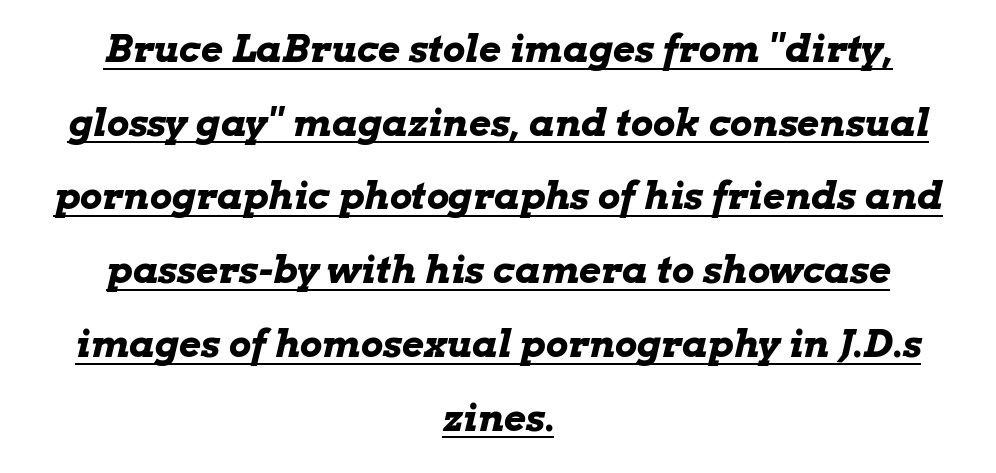
{"italic": "yes", "lean": "right", "slant_degrees": 13, "bold": "yes", "weight": "bold", "width": "wide", "stroke_contrast": "low", "x_height": "medium", "monospaced": "no", "underline": "yes", "align": "center", "line_spacing": "loose", "line_spacing_ratio": 1.94, "letter_spacing": "normal", "letter_spacing_em": 0.0, "glyph_px": 38}
